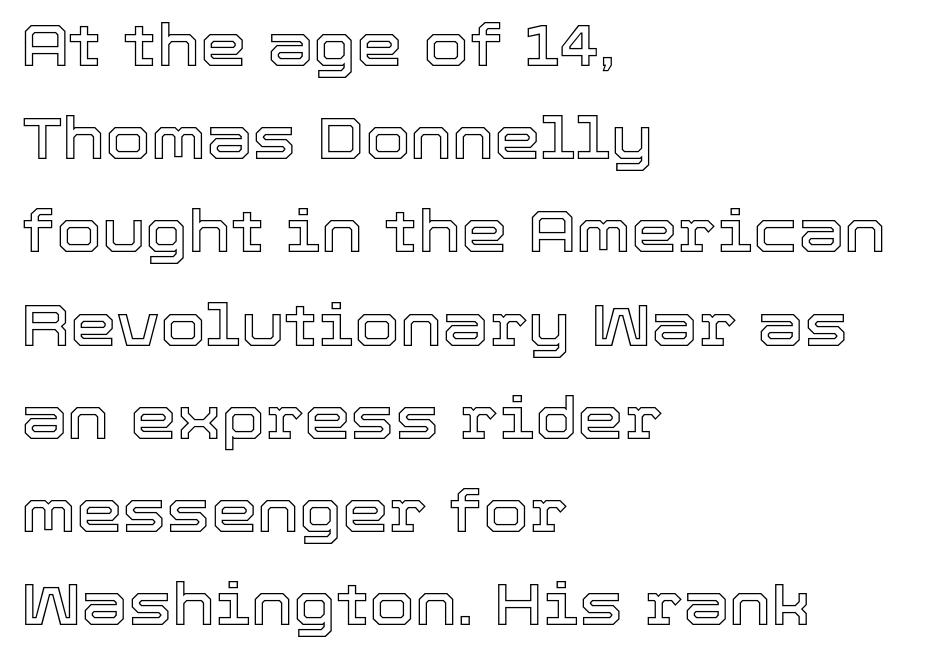
Q: Is the text italic (slanted)? A: No, it is upright.
Q: Is the text underlined? A: No.
Q: How is the paragraph aligned? A: Left-aligned.
Q: Is the spacing between letters normal or unusually wide? A: Normal.
Q: Is the spacing between lines tight, normal or loose? A: Normal.
Q: Width (condensed, normal, or wide)? A: Normal.
Q: x-height? A: Medium.
Q: Monospaced? A: No.
